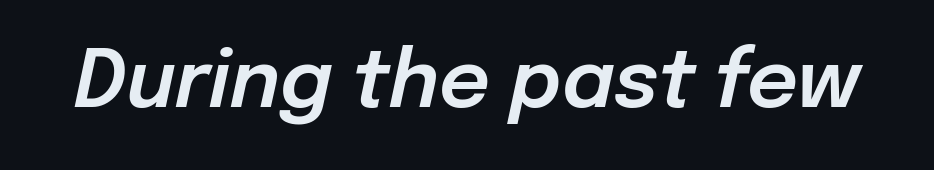
{"italic": "yes", "lean": "right", "slant_degrees": 12, "width": "normal", "stroke_contrast": "low", "x_height": "medium", "monospaced": "no", "underline": "no", "letter_spacing": "normal", "letter_spacing_em": 0.0, "glyph_px": 79}
